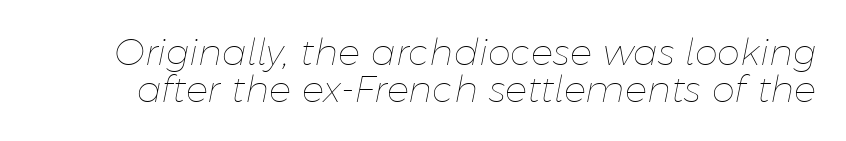
Compared with typical paragraphs, the rows here are closer together. These lines are rendered in a variable-pitch font. The gap between lines stays unmarked. It's the slanting kind of type. A light-to-regular cut is what we see here. Between one letter and the next there's only the usual sliver of space.
